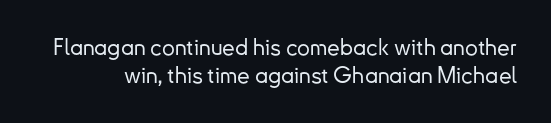
Upright lettering throughout. Unmarked baselines from the first word to the last. Short note: letters normally spaced.
